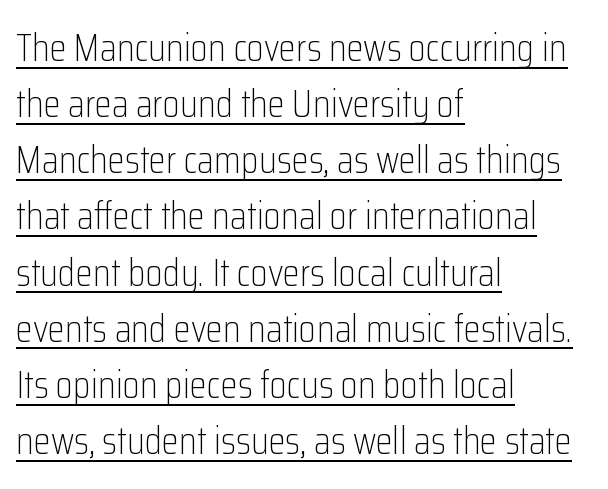
The image shows 39 px light, condensed sans-serif type, upright; set left-aligned, normal line spacing (1.44x), normal letter spacing, underlined; low stroke contrast and a medium x-height.
